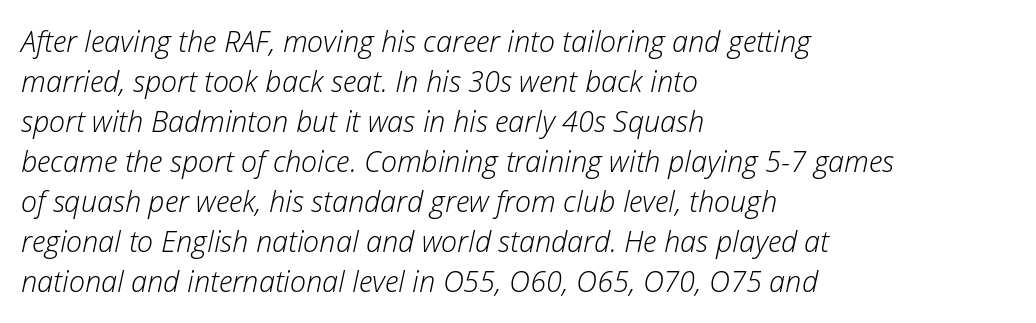
{"italic": "yes", "lean": "right", "slant_degrees": 12, "bold": "no", "weight": "light", "width": "normal", "stroke_contrast": "low", "x_height": "medium", "monospaced": "no", "underline": "no", "align": "left", "line_spacing": "normal", "line_spacing_ratio": 1.38, "letter_spacing": "normal", "letter_spacing_em": 0.0, "glyph_px": 29}
